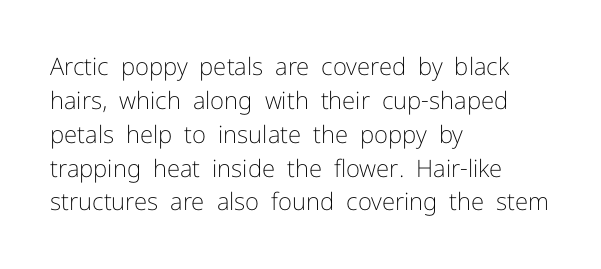
{"italic": "no", "bold": "no", "underline": "no", "align": "left", "line_spacing": "normal", "line_spacing_ratio": 1.41, "letter_spacing": "normal", "letter_spacing_em": 0.0, "glyph_px": 24}
